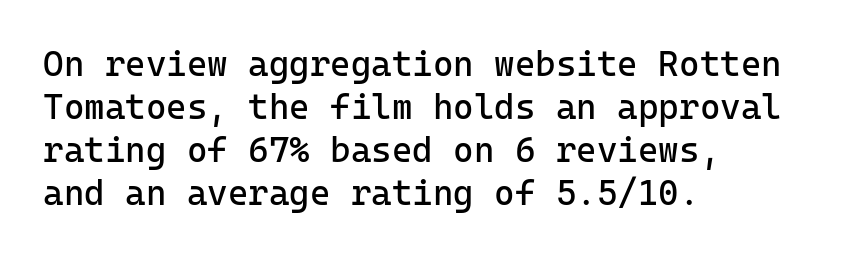
{"serif": "no", "italic": "no", "bold": "no", "weight": "regular", "width": "normal", "stroke_contrast": "low", "x_height": "medium", "monospaced": "yes", "underline": "no", "align": "left", "line_spacing_ratio": 1.23, "letter_spacing": "normal", "letter_spacing_em": 0.0, "glyph_px": 35}
